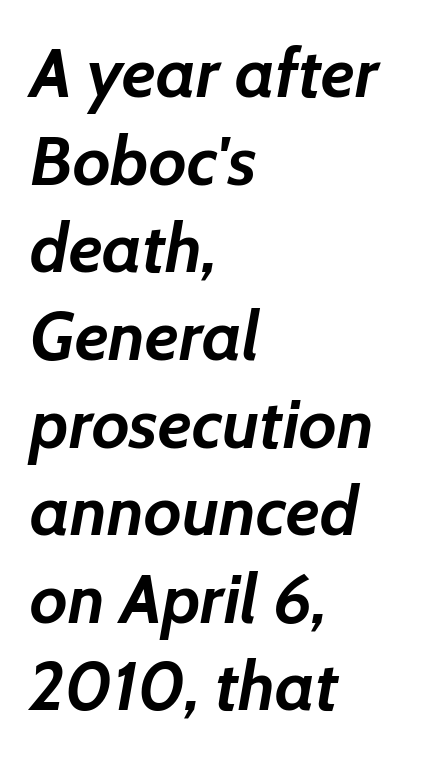
The image shows 69 px semibold type, italic (leaning right); set left-aligned, normal line spacing (1.27x), normal letter spacing, not underlined; low stroke contrast and a medium x-height.
